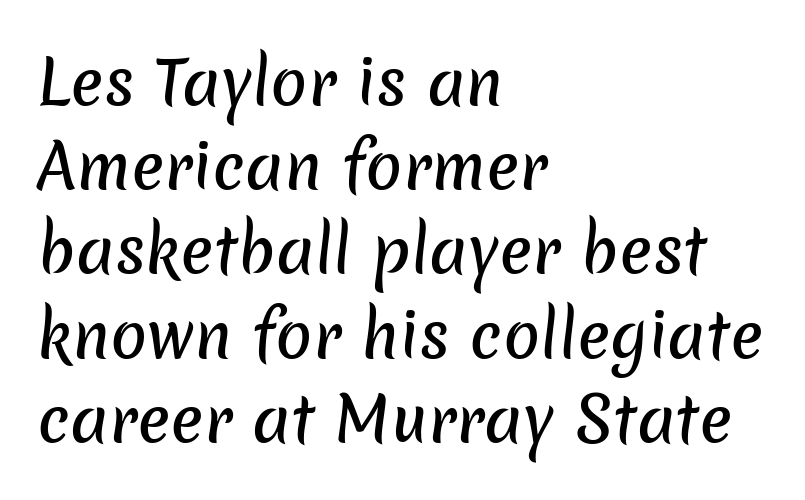
Horizontal alignment here is leftward, the default for most running prose. Do the characters align in a grid? No, the font is proportional. The face used here is rendered with its standard letterfit. Each new line begins a customary step beneath the previous one.
